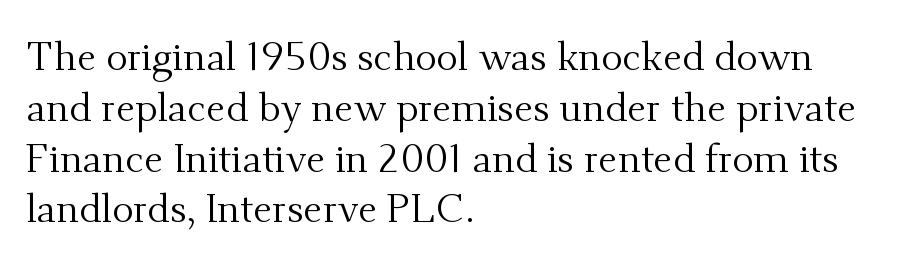
Teacher's note: observe the even left margin — that is flush-left alignment. Observe the serifs anchoring each vertical stroke in this sample. Nobody touched the tracking dial on this one. A bare baseline throughout the passage.
